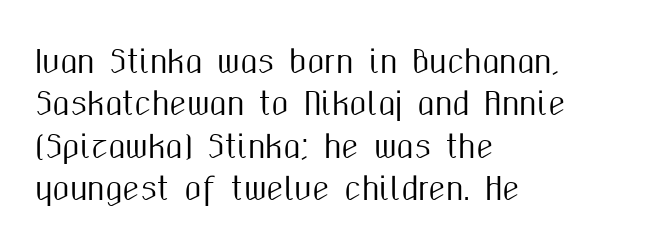
Q: Is the text italic (slanted)? A: No, it is upright.
Q: Is the typeface a serif or a sans-serif typeface? A: Sans-serif.
Q: Is the text underlined? A: No.
Q: How is the paragraph aligned? A: Left-aligned.
Q: Is the spacing between letters normal or unusually wide? A: Normal.
Q: Is the spacing between lines tight, normal or loose? A: Normal.
Q: Width (condensed, normal, or wide)? A: Condensed.
Q: Stroke contrast? A: Medium.
Q: x-height? A: Medium.
Q: Monospaced? A: No.
